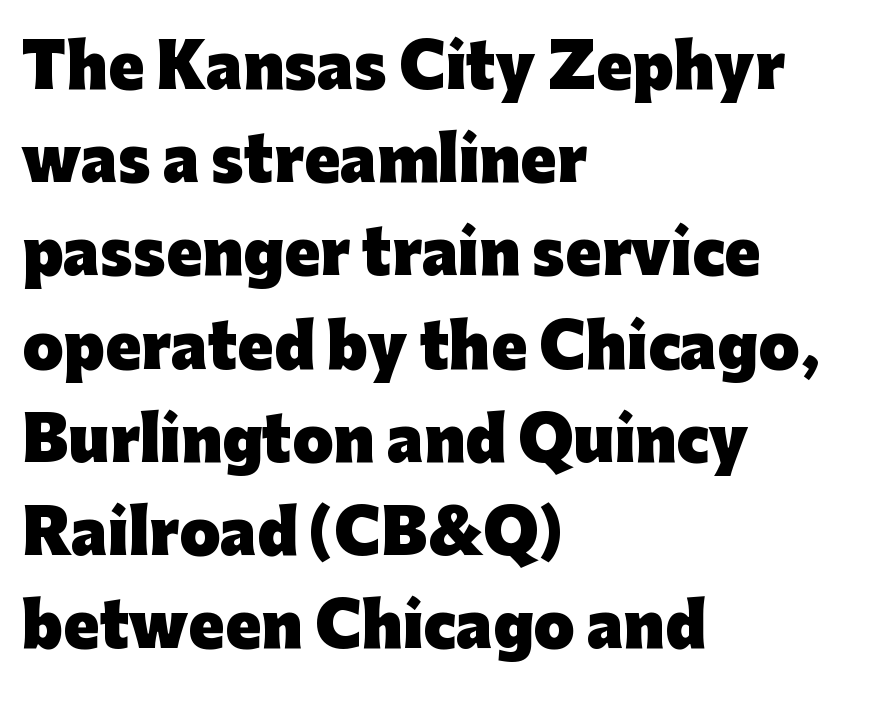
Leading matches the norm, producing a regular column. Beneath every word, the page is bare. A classic flush-left, rag-right setting is used for this passage. This sample uses an upright cut, with every glyph sitting square on the baseline.
